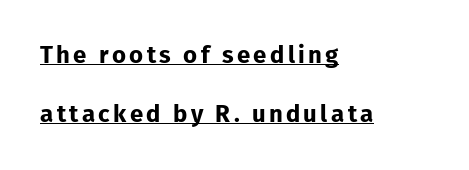
Q: Is the text bold? A: Yes.
Q: Is the text italic (slanted)? A: No, it is upright.
Q: Is the text underlined? A: Yes.
Q: How is the paragraph aligned? A: Left-aligned.
Q: Is the spacing between lines tight, normal or loose? A: Loose.
